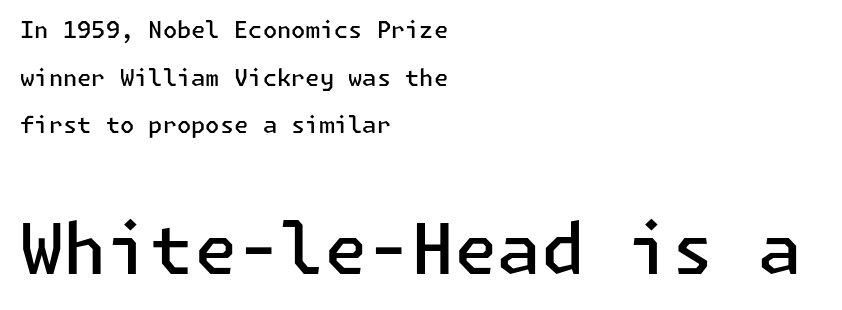
Q: Is the text bold? A: Semi-bold.
Q: Is the text italic (slanted)? A: No, it is upright.
Q: Is the typeface a serif or a sans-serif typeface? A: Sans-serif.
Q: Is the text underlined? A: No.
Q: How is the paragraph aligned? A: Left-aligned.
Q: Is the spacing between letters normal or unusually wide? A: Normal.
Q: Is the spacing between lines tight, normal or loose? A: Loose.
Q: Which block of text is set in a larger size, the first (top) or the second (bottom)? A: The second (bottom) one.
Q: Width (condensed, normal, or wide)? A: Normal.
Q: Stroke contrast? A: Low.
Q: x-height? A: Medium.
